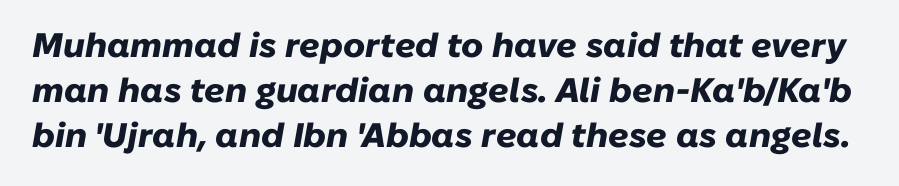
{"italic": "yes", "lean": "right", "slant_degrees": 10, "bold": "yes", "weight": "heavy", "width": "normal", "stroke_contrast": "low", "x_height": "medium", "monospaced": "no", "underline": "no", "line_spacing": "normal", "line_spacing_ratio": 1.32, "letter_spacing": "normal", "letter_spacing_em": 0.0, "glyph_px": 34}
